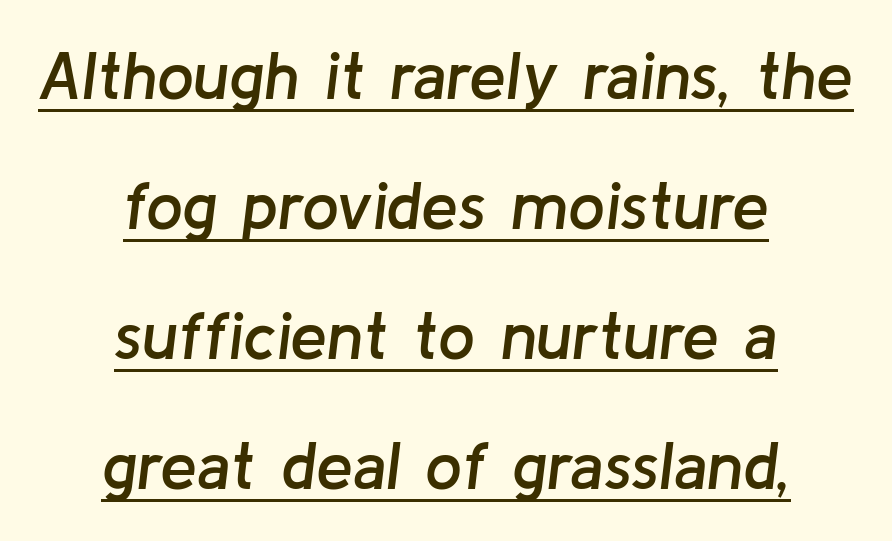
These characters rest on top of a visible drawn line. Summary of vertical rhythm: relaxed, with wide interline spacing. The horizontal fit of the characters is conventional and even. Semibold letterforms, between regular and bold. Would a proofreader flag this as italicized? Yes. The paragraph shown floats in the horizontal middle.
